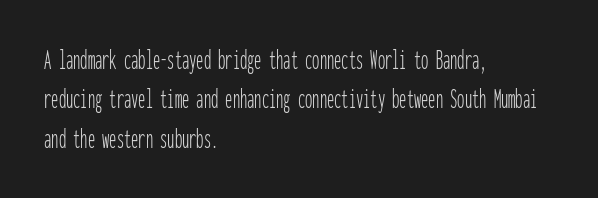
{"serif": "no", "italic": "no", "bold": "no", "weight": "thin", "width": "condensed", "stroke_contrast": "low", "x_height": "medium", "monospaced": "yes", "underline": "no", "align": "left", "line_spacing": "normal", "line_spacing_ratio": 1.36, "letter_spacing": "normal", "letter_spacing_em": 0.0, "glyph_px": 29}
